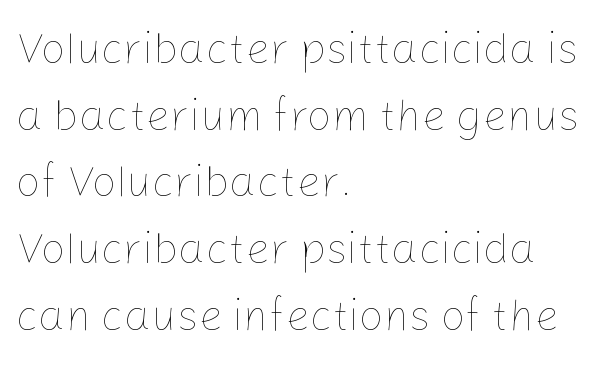
The image shows 43 px thin type, upright; set left-aligned, normal line spacing (1.55x), normal letter spacing, not underlined; low stroke contrast and a medium x-height.
